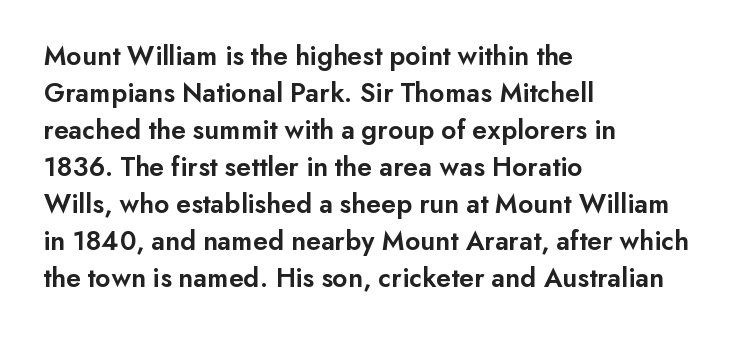
The image shows 28 px semibold sans-serif type, upright; set left-aligned, normal line spacing (1.32x), normal letter spacing, not underlined; low stroke contrast and a small x-height.
